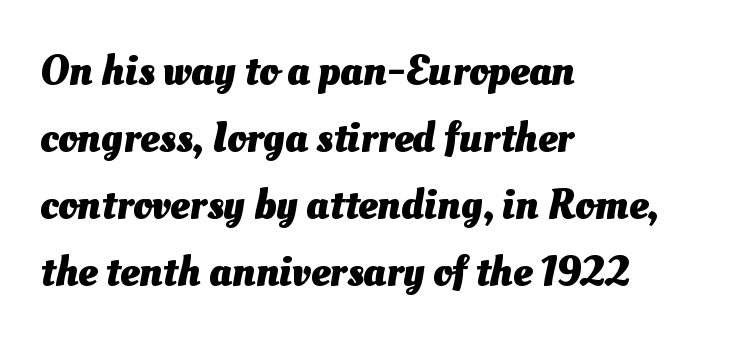
Q: Is the text bold? A: Yes.
Q: Is the text underlined? A: No.
Q: How is the paragraph aligned? A: Left-aligned.
Q: Is the spacing between letters normal or unusually wide? A: Normal.
Q: Is the spacing between lines tight, normal or loose? A: Normal.
Q: Width (condensed, normal, or wide)? A: Normal.
Q: Stroke contrast? A: Medium.
Q: x-height? A: Small.
Q: Monospaced? A: No.
